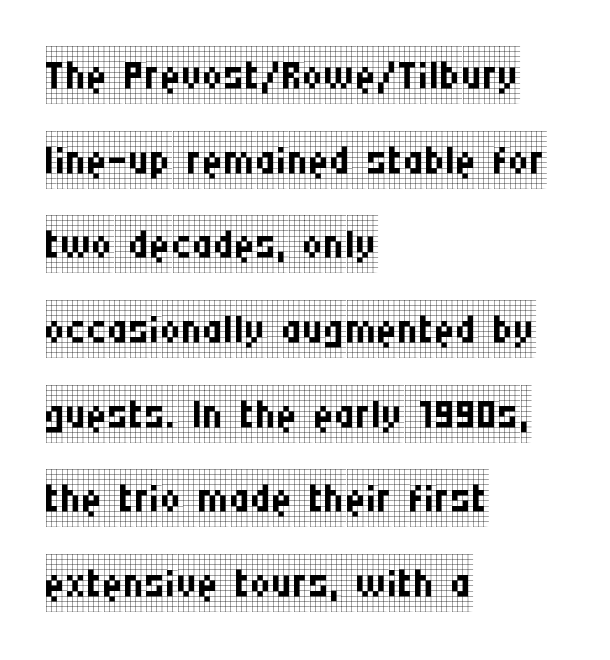
Any mark beneath the type? The region is blank. Short note: letters normally spaced. Alignment: flush left. Ordinary non-slanted type is in use. Here the designer chose a conventional face with non-uniform glyph widths. A typesetter would label this face a serif.
